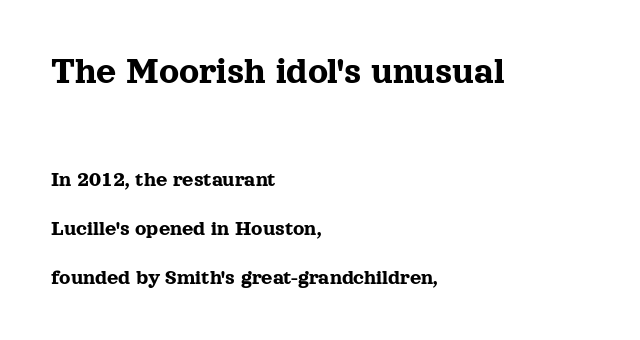
{"serif": "yes", "italic": "no", "width": "normal", "x_height": "medium", "monospaced": "no", "underline": "no", "align": "left", "line_spacing": "loose", "line_spacing_ratio": 2.21, "letter_spacing": "normal", "letter_spacing_em": 0.0, "larger_block": "first", "size_ratio": 1.77, "glyph_px": 39}
